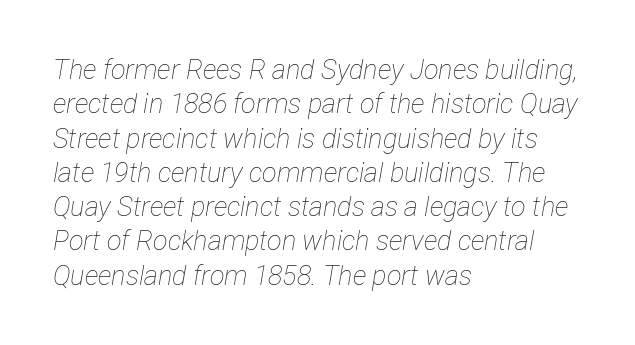
{"italic": "yes", "lean": "right", "slant_degrees": 12, "bold": "no", "underline": "no", "align": "left", "line_spacing": "normal", "line_spacing_ratio": 1.27, "letter_spacing": "normal", "letter_spacing_em": 0.0, "glyph_px": 27}
